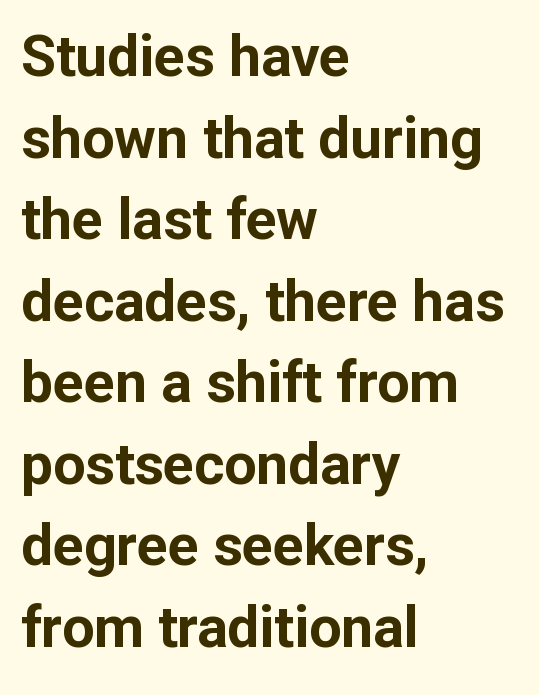
The image shows 57 px bold sans-serif type, upright; set left-aligned, normal line spacing (1.43x), normal letter spacing, not underlined; low stroke contrast and a medium x-height.
